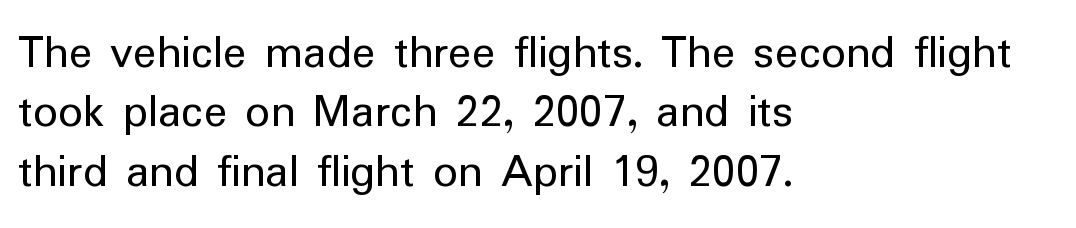
Varying glyph widths throughout — classic text-font behaviour. If you drew a line through each stem, it would be perfectly vertical. Short and long lines alike share a common starting point at left. The strokes carry an ordinary text weight at most. Just letters on the line, the space beneath them empty. This rendering leaves character spacing at its baseline value.
